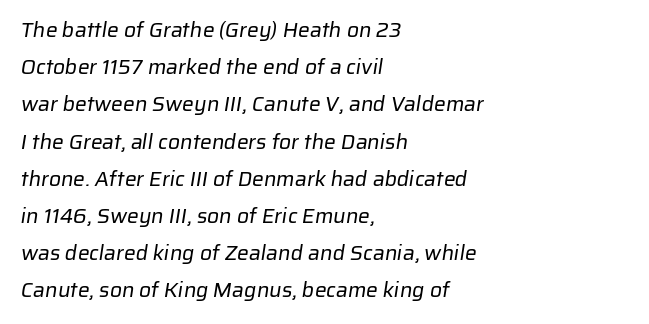
{"bold": "no", "underline": "no", "align": "left", "line_spacing_ratio": 1.77, "letter_spacing": "normal", "letter_spacing_em": 0.0, "glyph_px": 21}
